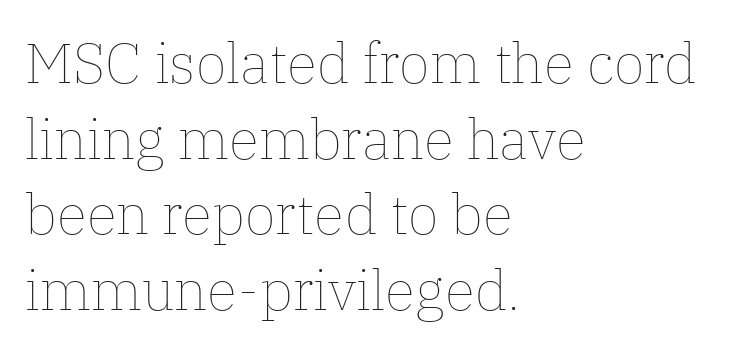
Q: Is the text bold? A: No.
Q: Is the text italic (slanted)? A: No, it is upright.
Q: Is the text underlined? A: No.
Q: How is the paragraph aligned? A: Left-aligned.
Q: Is the spacing between letters normal or unusually wide? A: Normal.
Q: Is the spacing between lines tight, normal or loose? A: Normal.
Q: Width (condensed, normal, or wide)? A: Normal.
Q: Stroke contrast? A: Low.
Q: x-height? A: Medium.
Q: Monospaced? A: No.
